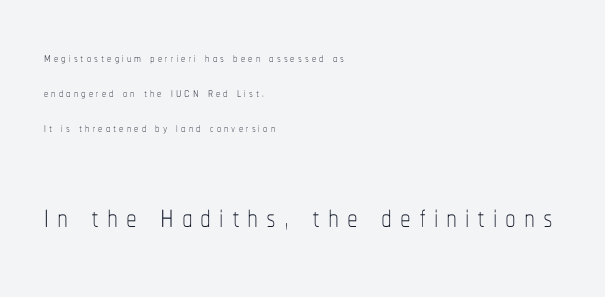
The image shows 43 px thin, condensed type, upright; set left-aligned, loose line spacing (2.05x), not underlined; the second (bottom) block is 2.53x larger; low stroke contrast and a medium x-height.
